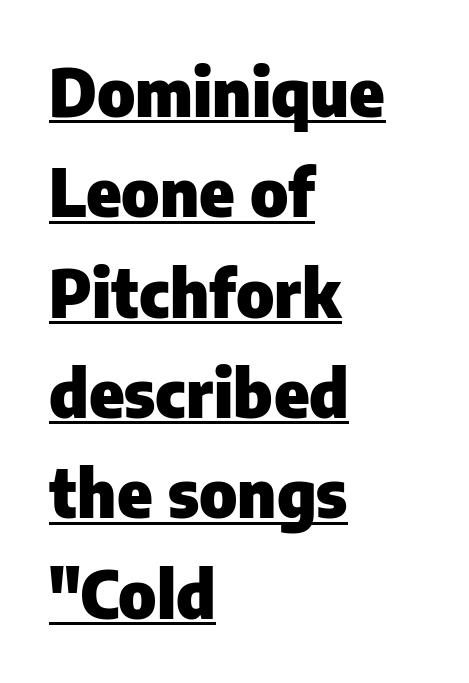
Weight check: bold — yes, fully. Between one letter and the next there's only the usual sliver of space. Think of a printed novel: that variable character pitch is what you see here. The typography opts for an upright posture over an oblique one. This sample keeps an unexceptional amount of space between lines. The lines are quadded left.
